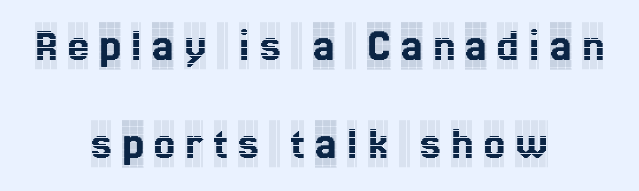
The image shows 47 px condensed serif type, upright; set centered, loose line spacing (2.09x), unusually wide letter spacing (+0.22 em), not underlined; a large x-height.
